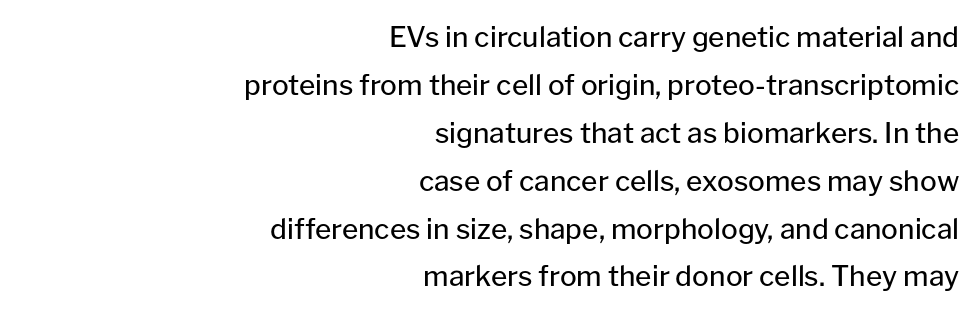
Right-aligned paragraph, ragged on the left. The space directly below the letters is spotless. This sample has the flowing, uneven cadence of proportional lettering. Heaviness? Minimal to ordinary, like unemphasized prose.
